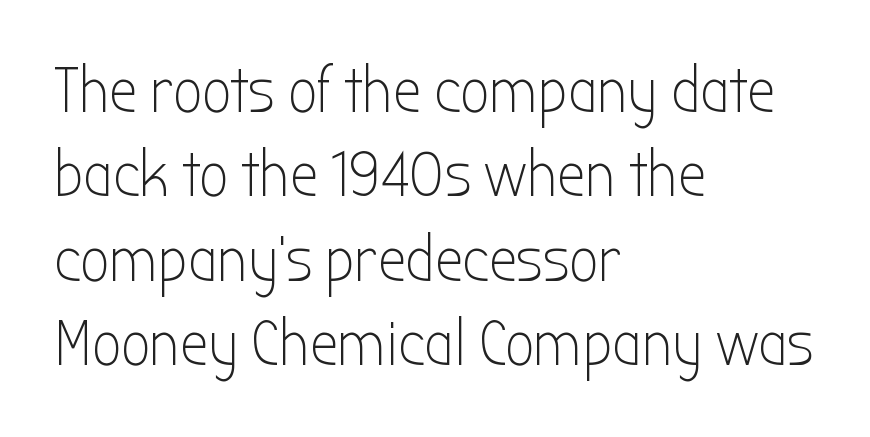
{"serif": "no", "italic": "no", "bold": "no", "weight": "light", "width": "condensed", "stroke_contrast": "low", "x_height": "medium", "monospaced": "no", "underline": "no", "align": "left", "line_spacing": "normal", "line_spacing_ratio": 1.32, "letter_spacing": "normal", "letter_spacing_em": 0.0, "glyph_px": 64}
